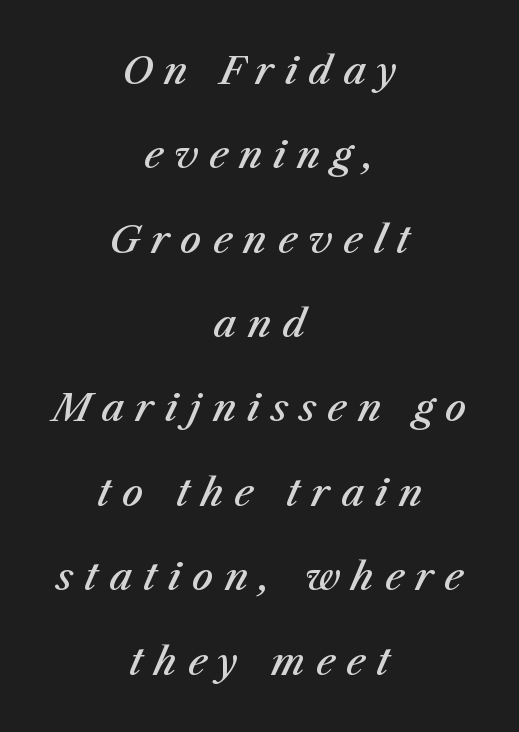
Q: Is the text bold? A: Semi-bold.
Q: Is the text italic (slanted)? A: Yes, it leans right by about 23 degrees.
Q: Is the text underlined? A: No.
Q: How is the paragraph aligned? A: Centered.
Q: Is the spacing between letters normal or unusually wide? A: Unusually wide.
Q: Is the spacing between lines tight, normal or loose? A: Loose.
Q: Width (condensed, normal, or wide)? A: Normal.
Q: Stroke contrast? A: Medium.
Q: x-height? A: Medium.
Q: Monospaced? A: No.
